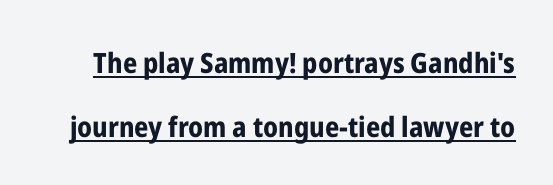
Q: Is the text bold? A: Yes.
Q: Is the text italic (slanted)? A: No, it is upright.
Q: Is the typeface a serif or a sans-serif typeface? A: Sans-serif.
Q: Is the text underlined? A: Yes.
Q: Is the spacing between letters normal or unusually wide? A: Normal.
Q: Is the spacing between lines tight, normal or loose? A: Loose.
Q: Width (condensed, normal, or wide)? A: Condensed.
Q: Stroke contrast? A: Low.
Q: x-height? A: Medium.
Q: Monospaced? A: No.
